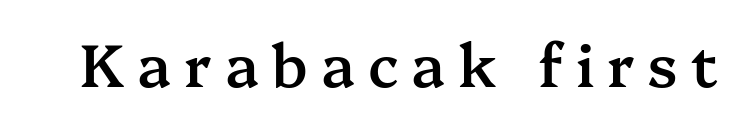
The image shows 59 px semibold serif type, upright; set unusually wide letter spacing (+0.22 em), not underlined; medium stroke contrast and a medium x-height.
